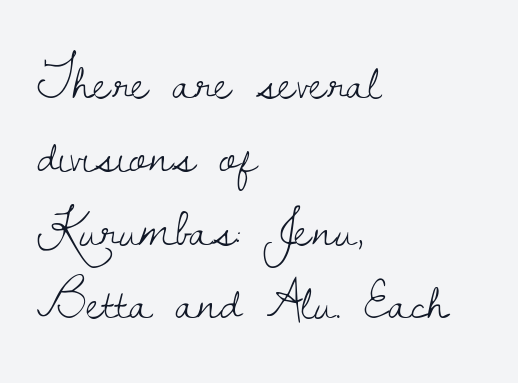
The image shows 54 px light serif type; set left-aligned, normal line spacing (1.36x), normal letter spacing, not underlined; low stroke contrast and a small x-height.
